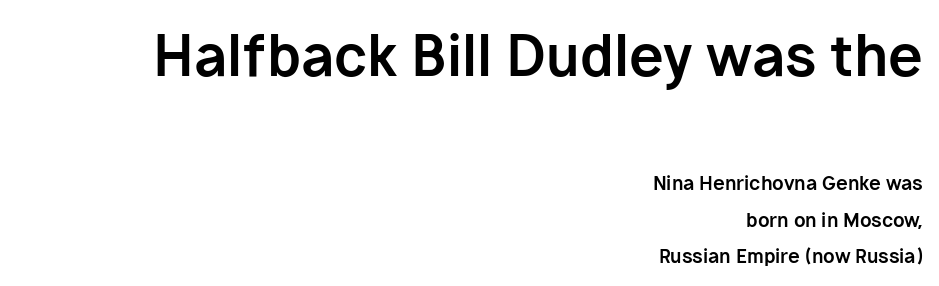
{"serif": "no", "italic": "no", "bold": "yes", "weight": "bold", "width": "normal", "stroke_contrast": "low", "x_height": "medium", "monospaced": "no", "underline": "no", "align": "right", "line_spacing": "loose", "line_spacing_ratio": 1.93, "letter_spacing": "normal", "letter_spacing_em": 0.0, "larger_block": "first", "size_ratio": 2.95, "glyph_px": 56}
